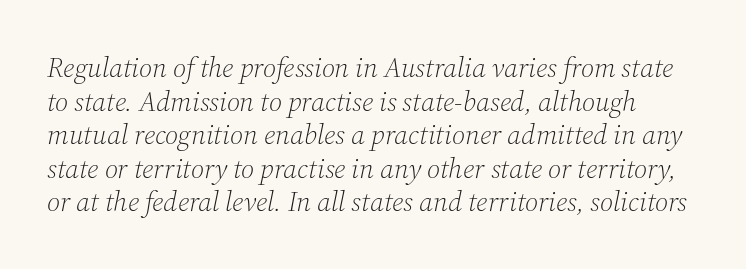
{"serif": "yes", "italic": "yes", "lean": "right", "slant_degrees": 12, "bold": "no", "weight": "light", "width": "normal", "stroke_contrast": "medium", "x_height": "medium", "monospaced": "no", "underline": "no", "line_spacing_ratio": 1.2, "letter_spacing": "normal", "letter_spacing_em": 0.0, "glyph_px": 28}
